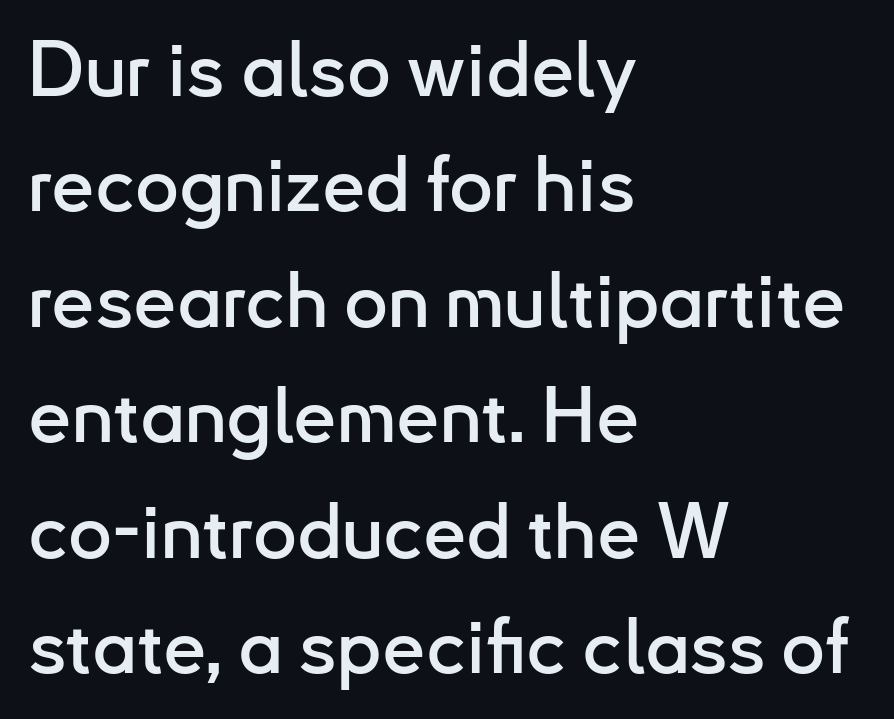
{"serif": "no", "italic": "no", "width": "normal", "stroke_contrast": "low", "x_height": "small", "monospaced": "no", "underline": "no", "align": "left", "line_spacing": "normal", "line_spacing_ratio": 1.5, "letter_spacing": "normal", "letter_spacing_em": 0.0, "glyph_px": 77}
